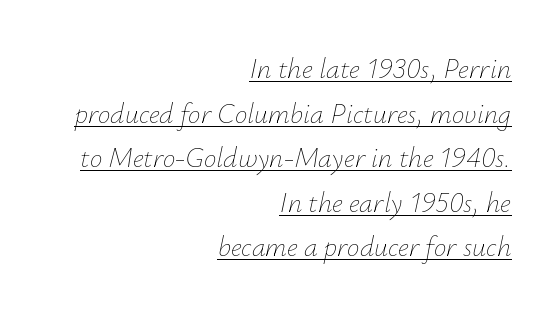
The string is rendered with underlining switched on. Here the glyphs are tracked normally, forming tight word shapes. Does the lettering tilt? It does — this is italic. Varying glyph widths throughout — classic text-font behaviour. Short and long lines alike share a common ending point at right.
